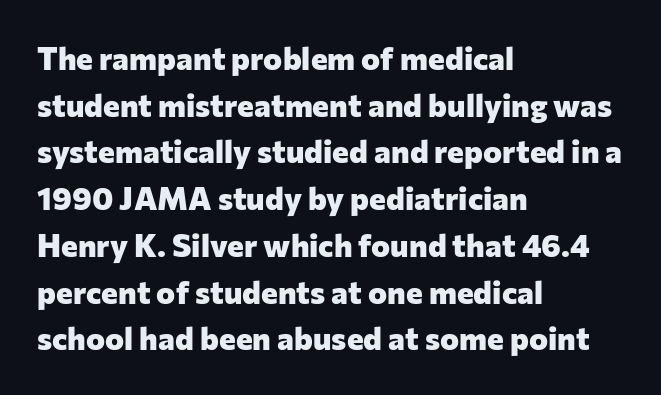
{"serif": "no", "italic": "no", "bold": "yes", "weight": "heavy", "width": "normal", "stroke_contrast": "low", "x_height": "medium", "monospaced": "no", "underline": "no", "align": "left", "line_spacing": "normal", "line_spacing_ratio": 1.46, "letter_spacing": "normal", "letter_spacing_em": 0.0, "glyph_px": 32}
